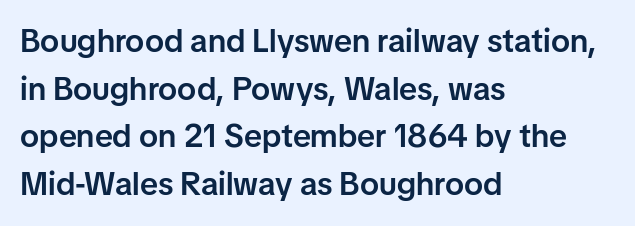
Q: Is the text bold? A: Semi-bold.
Q: Is the text italic (slanted)? A: No, it is upright.
Q: Is the typeface a serif or a sans-serif typeface? A: Sans-serif.
Q: Is the text underlined? A: No.
Q: How is the paragraph aligned? A: Left-aligned.
Q: Is the spacing between letters normal or unusually wide? A: Normal.
Q: Is the spacing between lines tight, normal or loose? A: Normal.
Q: Width (condensed, normal, or wide)? A: Normal.
Q: Stroke contrast? A: Low.
Q: x-height? A: Medium.
Q: Monospaced? A: No.
